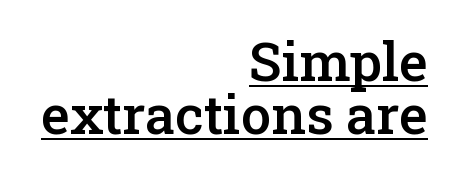
Q: Is the text bold? A: Semi-bold.
Q: Is the text italic (slanted)? A: No, it is upright.
Q: Is the typeface a serif or a sans-serif typeface? A: Serif.
Q: Is the text underlined? A: Yes.
Q: How is the paragraph aligned? A: Right-aligned.
Q: Is the spacing between letters normal or unusually wide? A: Normal.
Q: Is the spacing between lines tight, normal or loose? A: Tight.
Q: Width (condensed, normal, or wide)? A: Normal.
Q: Stroke contrast? A: Low.
Q: x-height? A: Medium.
Q: Monospaced? A: No.
